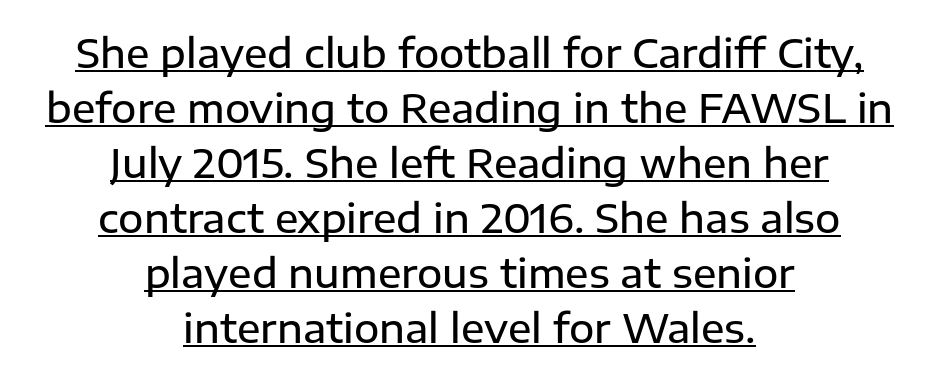
Q: Is the text bold? A: Semi-bold.
Q: Is the text italic (slanted)? A: No, it is upright.
Q: Is the typeface a serif or a sans-serif typeface? A: Sans-serif.
Q: Is the text underlined? A: Yes.
Q: How is the paragraph aligned? A: Centered.
Q: Is the spacing between letters normal or unusually wide? A: Normal.
Q: Is the spacing between lines tight, normal or loose? A: Normal.
Q: Width (condensed, normal, or wide)? A: Normal.
Q: Stroke contrast? A: Low.
Q: x-height? A: Medium.
Q: Monospaced? A: No.
